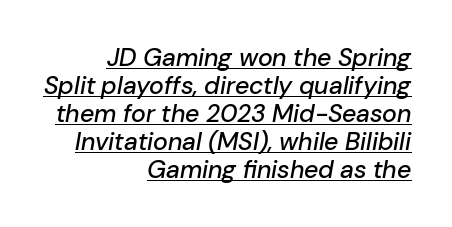
The image shows 25 px text type, italic (leaning right); set right-aligned, tight line spacing (1.12x), normal letter spacing, underlined.
